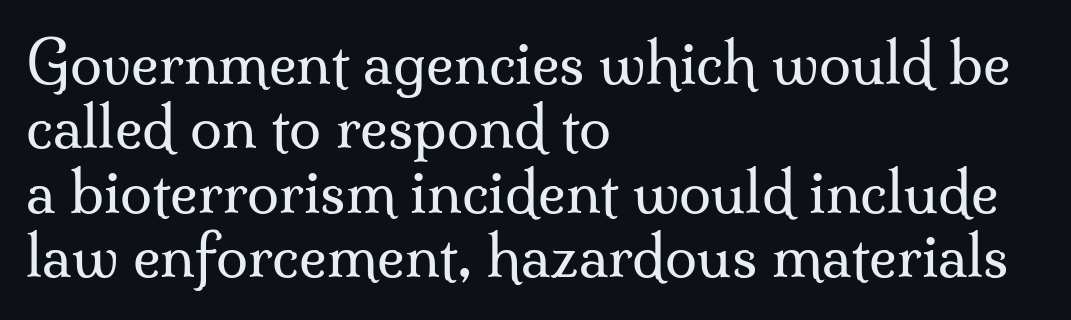
Q: Is the text bold? A: No.
Q: Is the text italic (slanted)? A: No, it is upright.
Q: Is the typeface a serif or a sans-serif typeface? A: Serif.
Q: Is the text underlined? A: No.
Q: How is the paragraph aligned? A: Left-aligned.
Q: Is the spacing between letters normal or unusually wide? A: Normal.
Q: Is the spacing between lines tight, normal or loose? A: Tight.
Q: Width (condensed, normal, or wide)? A: Normal.
Q: Stroke contrast? A: Medium.
Q: x-height? A: Small.
Q: Monospaced? A: No.
